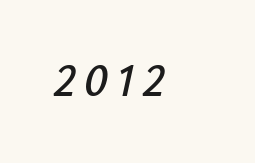
{"italic": "yes", "lean": "right", "slant_degrees": 12, "width": "normal", "stroke_contrast": "low", "x_height": "small", "monospaced": "no", "underline": "no", "glyph_px": 47}
